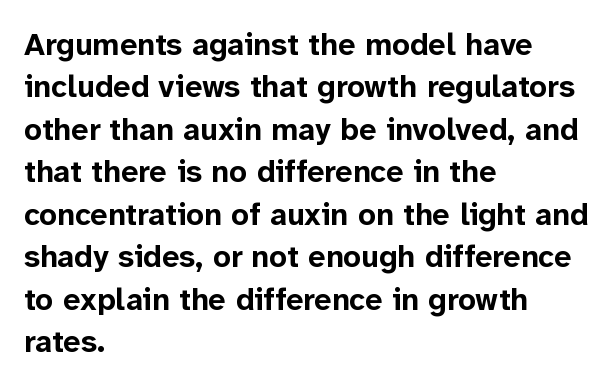
The setting favours the left margin, as ordinary paragraphs usually do. Reading down the column, the eye jumps a familiar distance to each next line. Each letter keeps its own natural width here, so spacing adapts to shape. The lettering stays uniformly vertical, giving the passage a roman look.
